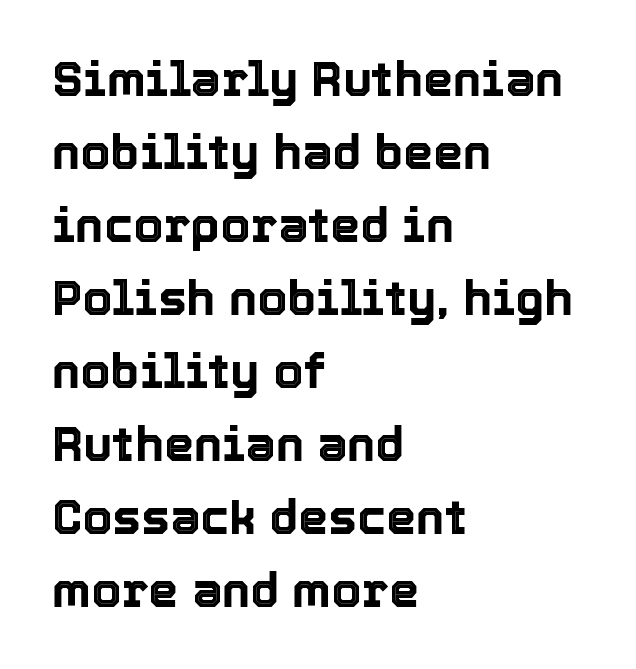
In terms of letterspacing, this is plain default setting. Left-aligned paragraph, ragged on the right. The axis of the letterforms is exactly vertical. Varying glyph widths throughout — classic text-font behaviour. Successive baselines arrive at the customary interval. Each row of text sits above clean, open space.
